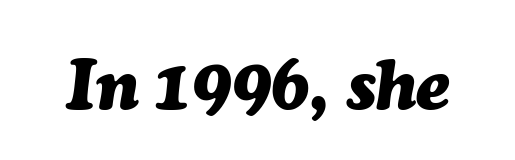
Q: Is the text bold? A: Yes.
Q: Is the text italic (slanted)? A: Yes, it leans right by about 7 degrees.
Q: Is the text underlined? A: No.
Q: Is the spacing between letters normal or unusually wide? A: Normal.
Q: Width (condensed, normal, or wide)? A: Normal.
Q: Stroke contrast? A: Medium.
Q: x-height? A: Medium.
Q: Monospaced? A: No.
